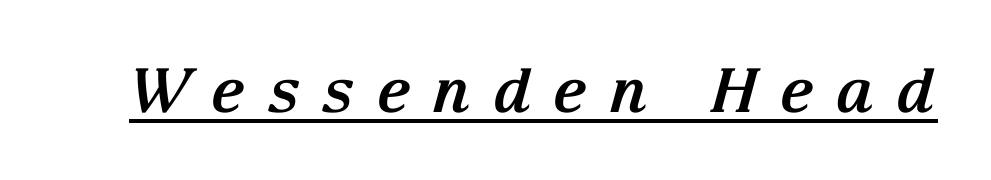
Examine the stroke ends and you'll spot serifs. Spacing verdict: proportional, widths tailored to each character. Chunky letters — that's bold for sure. You can see a thin bar hugging the bottom of the glyphs. Glyph-to-glyph distance is far greater than everyday printed text. The letters are slanted; this is an italic face.
